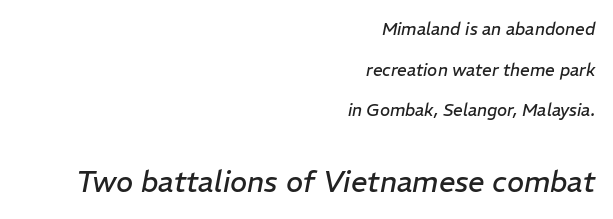
Q: Is the text bold? A: No.
Q: Is the text italic (slanted)? A: Yes, it leans right by about 11 degrees.
Q: Is the text underlined? A: No.
Q: How is the paragraph aligned? A: Right-aligned.
Q: Is the spacing between letters normal or unusually wide? A: Normal.
Q: Is the spacing between lines tight, normal or loose? A: Loose.
Q: Which block of text is set in a larger size, the first (top) or the second (bottom)? A: The second (bottom) one.
Q: Width (condensed, normal, or wide)? A: Normal.
Q: Stroke contrast? A: Low.
Q: x-height? A: Medium.
Q: Monospaced? A: No.
